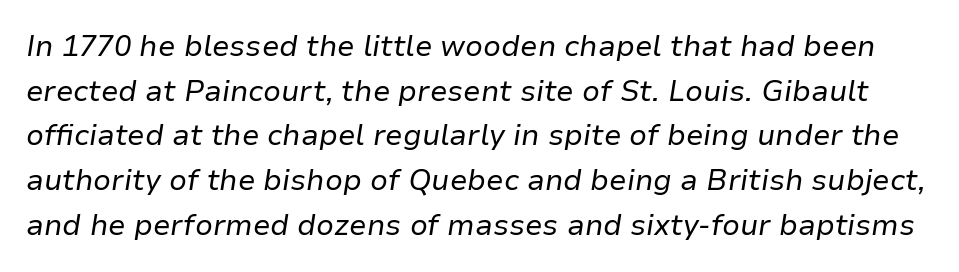
The designer left line spacing at the default. The letters advance in unequal steps, a hallmark of proportional type. Students, note that the glyphs here touch the page at normal intervals. The font sits on the lighter half of the weight spectrum, regular included. The specimen omits any rule beneath the text block's lines.
